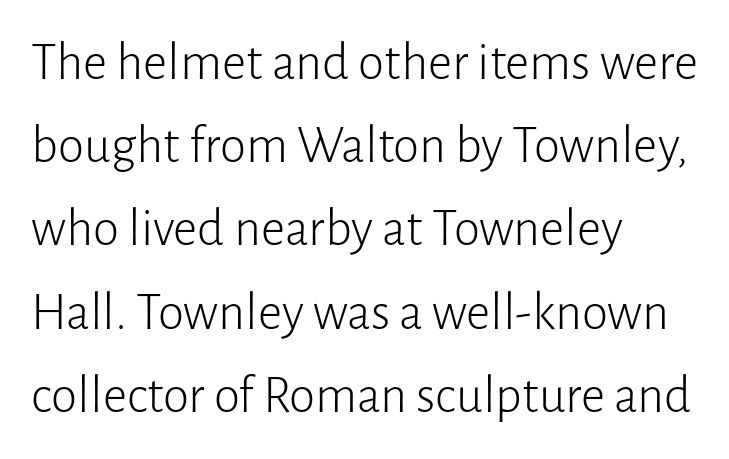
Q: Is the text bold? A: No.
Q: Is the text italic (slanted)? A: No, it is upright.
Q: Is the typeface a serif or a sans-serif typeface? A: Sans-serif.
Q: Is the text underlined? A: No.
Q: How is the paragraph aligned? A: Left-aligned.
Q: Is the spacing between letters normal or unusually wide? A: Normal.
Q: Is the spacing between lines tight, normal or loose? A: Normal.
Q: Width (condensed, normal, or wide)? A: Normal.
Q: Stroke contrast? A: Low.
Q: x-height? A: Medium.
Q: Monospaced? A: No.
